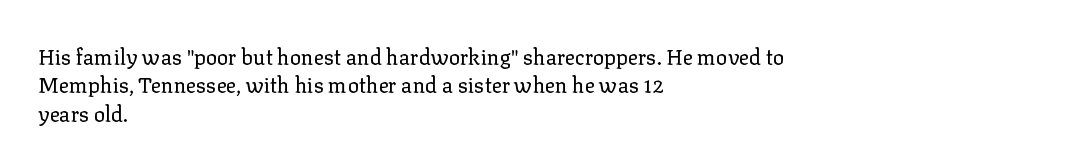
The image shows 21 px text type, upright; set left-aligned, normal line spacing (1.35x), normal letter spacing, not underlined.
